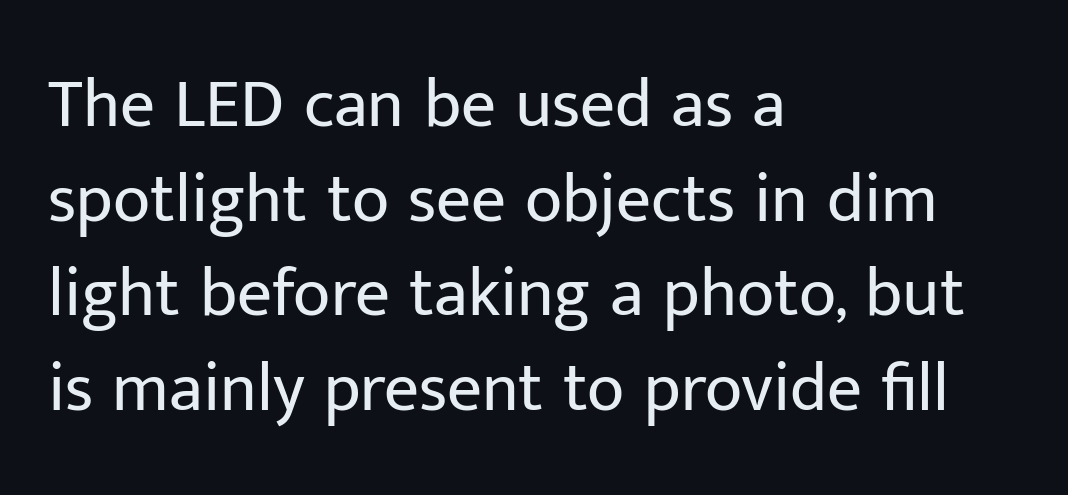
Q: Is the text bold? A: No.
Q: Is the text italic (slanted)? A: No, it is upright.
Q: Is the typeface a serif or a sans-serif typeface? A: Sans-serif.
Q: Is the text underlined? A: No.
Q: How is the paragraph aligned? A: Left-aligned.
Q: Is the spacing between letters normal or unusually wide? A: Normal.
Q: Is the spacing between lines tight, normal or loose? A: Normal.
Q: Width (condensed, normal, or wide)? A: Normal.
Q: Stroke contrast? A: Low.
Q: x-height? A: Medium.
Q: Monospaced? A: No.
